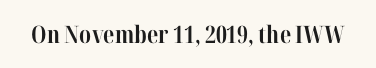
What stands out about the letter spacing? Nothing — it is the standard amount. Upright lettering throughout. Bold? Absolutely — the strokes are thick and heavy. The glyphs are unaccompanied by any horizontal stroke below them.
